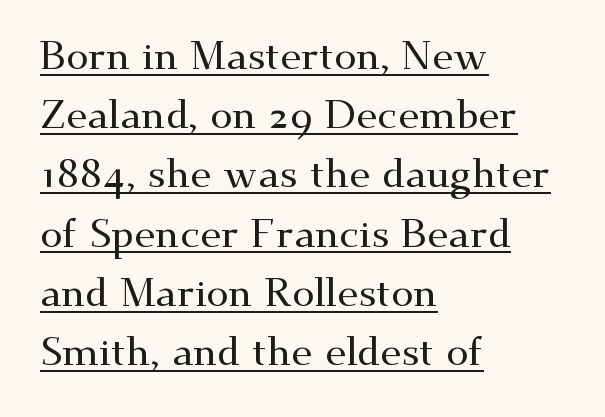
The image shows 40 px wide serif type, upright; set left-aligned, normal line spacing (1.48x), normal letter spacing, underlined; medium stroke contrast and a small x-height.
